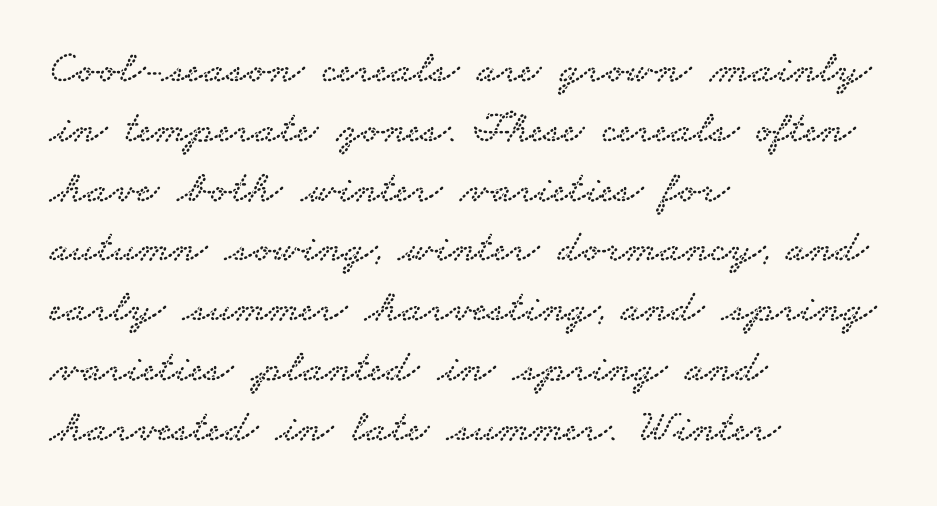
The image shows 46 px wide serif type; set left-aligned, normal line spacing (1.3x), normal letter spacing, not underlined; low stroke contrast and a small x-height.
